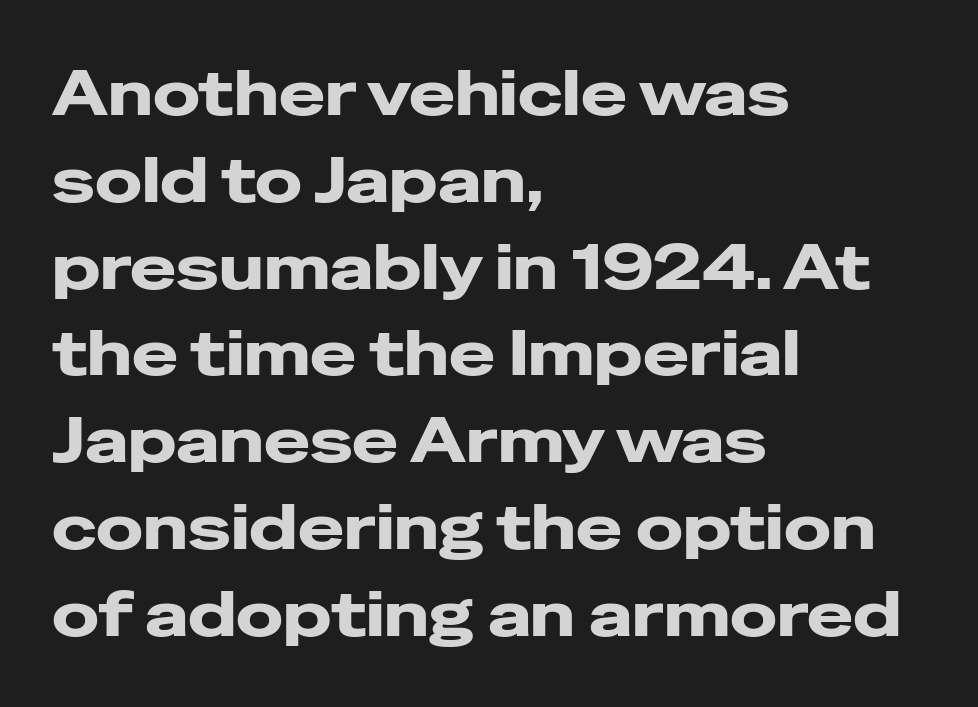
These lines are rendered in a variable-pitch font. This is heavy type, rendered in bold. One glance says typical: line gaps are just what's usual. Descenders are the only things crossing below the line. The paragraph has a hard left edge and a soft right edge.
